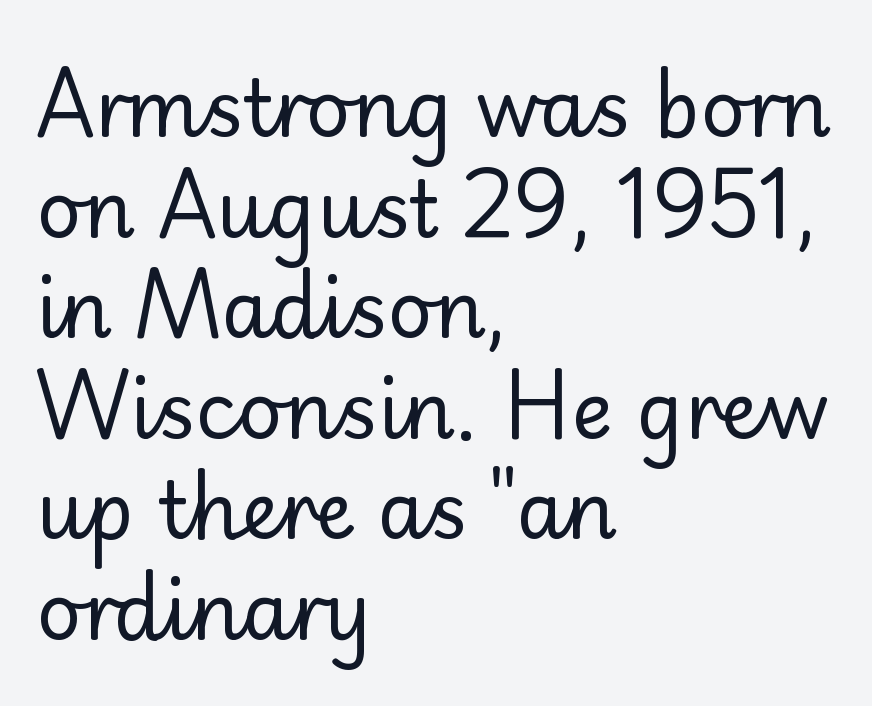
Reading down the block, your eye returns to a fixed left position each line. Do the characters align in a grid? No, the font is proportional. The specimen omits any rule beneath the text block's lines. Each stroke keeps to a modest, everyday thickness or less. Letterform terminals end flat and unadorned throughout the passage.
